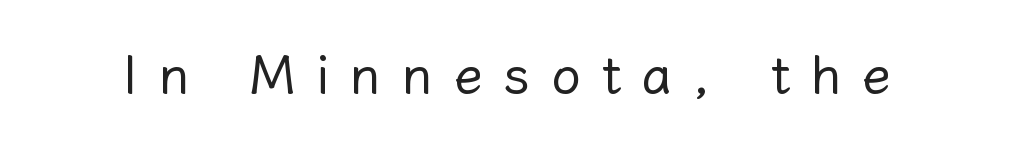
{"italic": "no", "bold": "no", "weight": "regular", "width": "normal", "stroke_contrast": "low", "x_height": "medium", "monospaced": "no", "underline": "no", "letter_spacing": "wide", "letter_spacing_em": 0.39, "glyph_px": 53}
